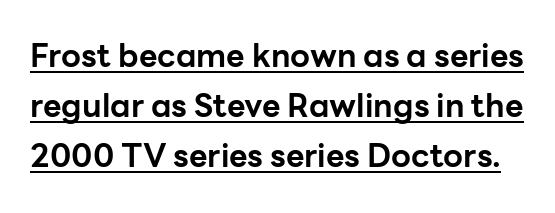
The image shows 32 px bold sans-serif type, upright; set normal line spacing (1.57x), normal letter spacing, underlined; low stroke contrast and a medium x-height.
